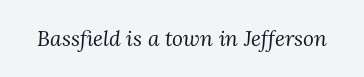
{"italic": "yes", "lean": "right", "slant_degrees": 3, "bold": "no", "underline": "no", "letter_spacing": "normal", "letter_spacing_em": 0.0, "glyph_px": 21}
